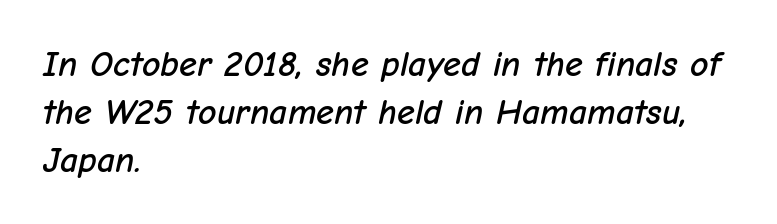
{"italic": "yes", "lean": "right", "slant_degrees": 12, "width": "normal", "stroke_contrast": "low", "x_height": "medium", "monospaced": "no", "underline": "no", "align": "left", "line_spacing": "normal", "line_spacing_ratio": 1.33, "letter_spacing": "normal", "letter_spacing_em": 0.0, "glyph_px": 36}
